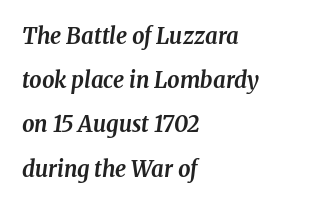
The image shows 22 px bold type, italic (leaning right); set left-aligned, loose line spacing (2.01x), normal letter spacing, not underlined.
